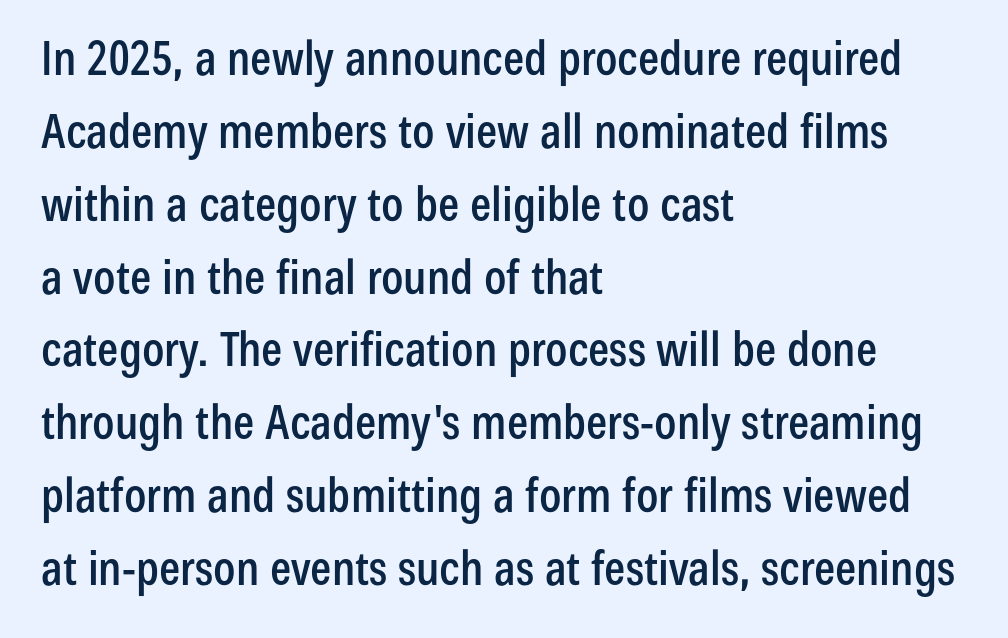
Q: Is the text italic (slanted)? A: No, it is upright.
Q: Is the typeface a serif or a sans-serif typeface? A: Sans-serif.
Q: Is the text underlined? A: No.
Q: How is the paragraph aligned? A: Left-aligned.
Q: Is the spacing between letters normal or unusually wide? A: Normal.
Q: Is the spacing between lines tight, normal or loose? A: Normal.
Q: Width (condensed, normal, or wide)? A: Condensed.
Q: Stroke contrast? A: Low.
Q: x-height? A: Medium.
Q: Monospaced? A: No.
